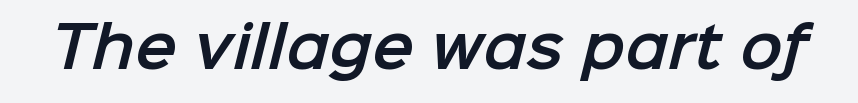
There is no visible air inserted between adjacent glyphs. This rendering employs a face without finishing strokes, i.e., a sans-serif. Note the varied advance widths — an 'i' is clearly narrower than an 'm'. Unmarked baselines from the first word to the last.
